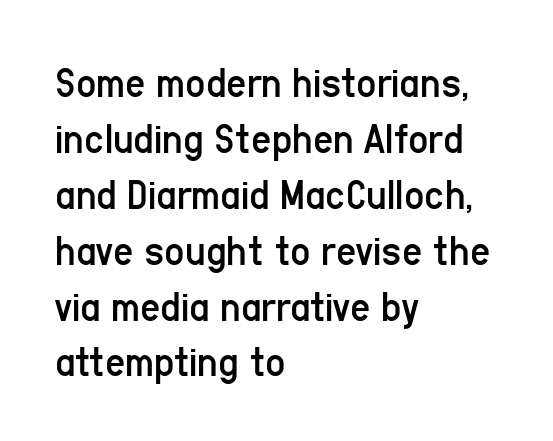
Q: Is the text bold? A: No.
Q: Is the text italic (slanted)? A: No, it is upright.
Q: Is the typeface a serif or a sans-serif typeface? A: Sans-serif.
Q: Is the text underlined? A: No.
Q: How is the paragraph aligned? A: Left-aligned.
Q: Is the spacing between letters normal or unusually wide? A: Normal.
Q: Is the spacing between lines tight, normal or loose? A: Normal.
Q: Width (condensed, normal, or wide)? A: Condensed.
Q: Stroke contrast? A: Low.
Q: x-height? A: Medium.
Q: Monospaced? A: No.
